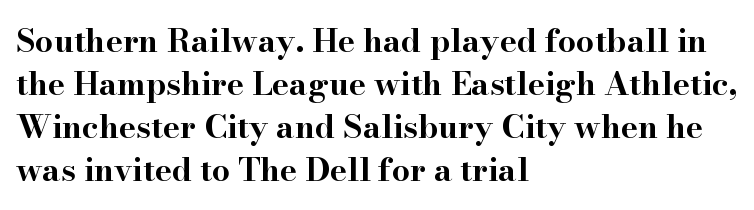
Nothing unusual about the tracking: characters are spaced as the font intends. A full-strength bold gives these letters their thick strokes. Leftover space on each line is placed entirely after the last word. The passage shown is typed in a proportional face where columns would drift. Regarding serifs, this sample has them. The passage shown stacks its lines at a standard gap.
